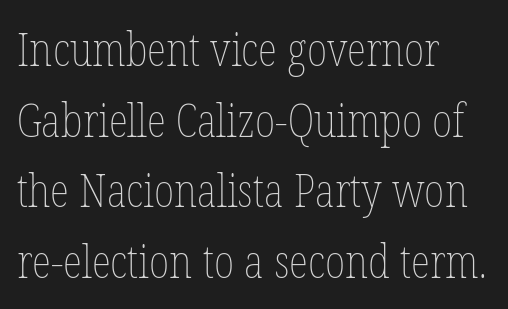
The image shows 45 px thin, condensed type, upright; set left-aligned, normal line spacing (1.57x), normal letter spacing, not underlined; low stroke contrast and a medium x-height.
